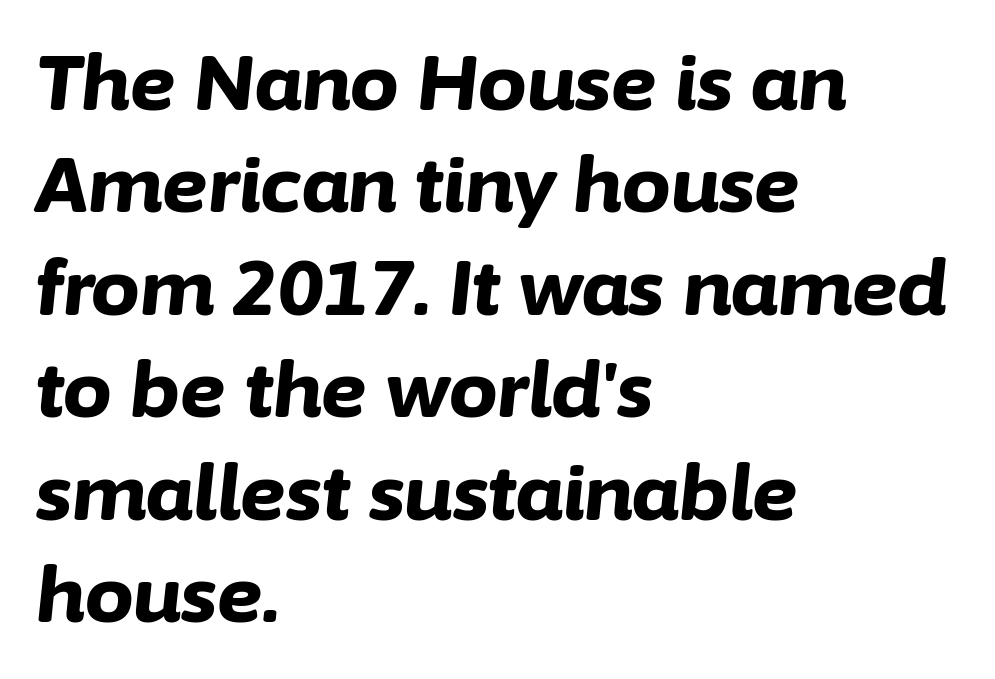
Honestly, there is no underline to notice here at all. The letters are slanted; this is an italic face. Students, observe: this is what conventionally led text looks like. Proportional: the letters do not fall into vertical columns. Observe the ordinary spacing: letters are neighbours, not strangers.
